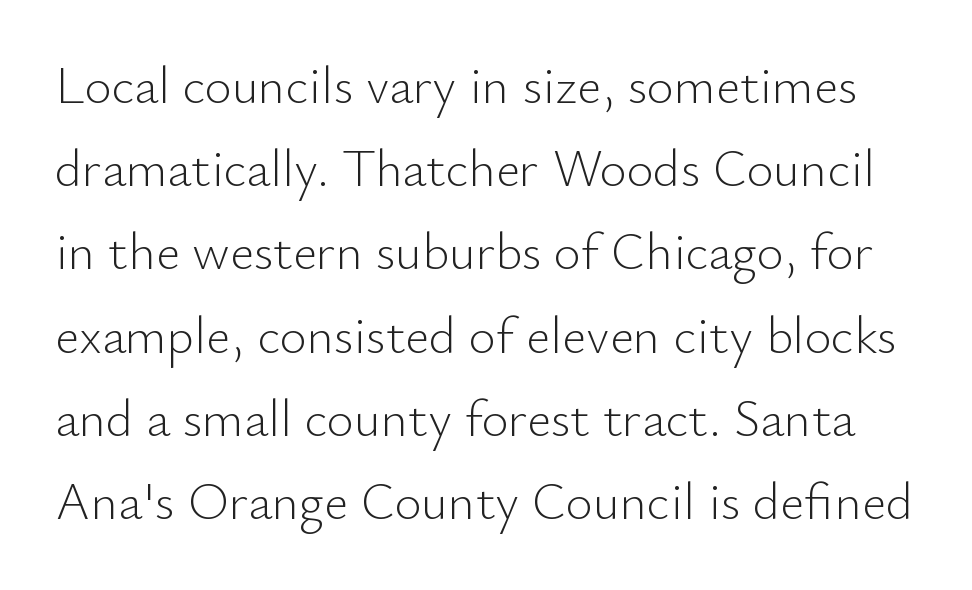
Q: Is the text bold? A: No.
Q: Is the text italic (slanted)? A: No, it is upright.
Q: Is the typeface a serif or a sans-serif typeface? A: Sans-serif.
Q: Is the text underlined? A: No.
Q: Is the spacing between letters normal or unusually wide? A: Normal.
Q: Is the spacing between lines tight, normal or loose? A: Normal.
Q: Width (condensed, normal, or wide)? A: Normal.
Q: Stroke contrast? A: Low.
Q: x-height? A: Small.
Q: Monospaced? A: No.
